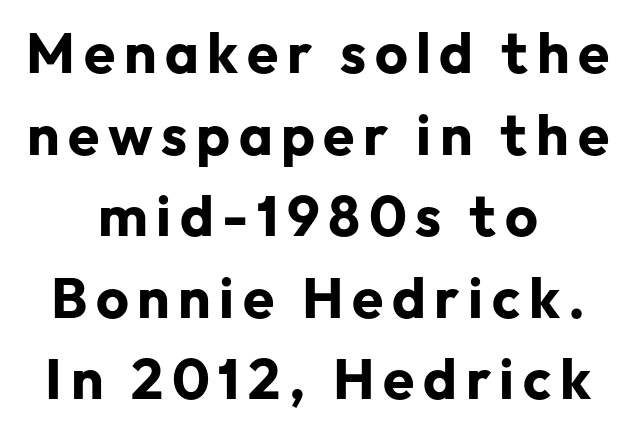
Notice how the stems are strictly vertical — no italics here. The rendering uses natural spacing where letterforms have individual widths. Vertically, the passage feels balanced, rows spaced as you'd expect. The specimen omits any rule beneath the text block's lines. Every row of glyphs is offset so its center matches the block's center.
